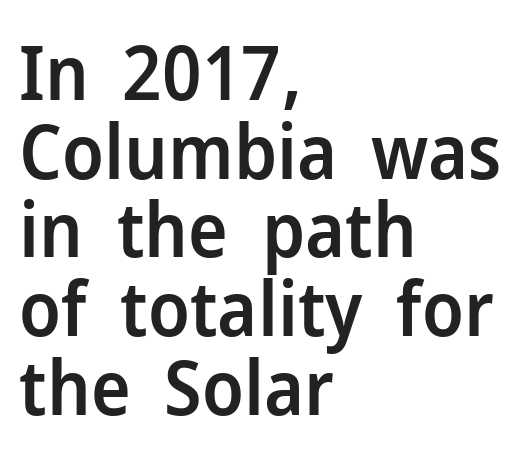
The image shows 75 px semibold sans-serif type, upright; set left-aligned, tight line spacing (1.05x), normal letter spacing, not underlined; low stroke contrast and a medium x-height.
